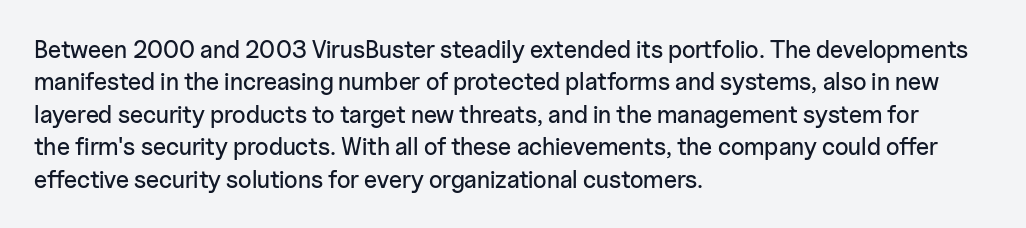
Q: Is the text italic (slanted)? A: No, it is upright.
Q: Is the text underlined? A: No.
Q: How is the paragraph aligned? A: Left-aligned.
Q: Is the spacing between letters normal or unusually wide? A: Normal.
Q: Is the spacing between lines tight, normal or loose? A: Normal.
